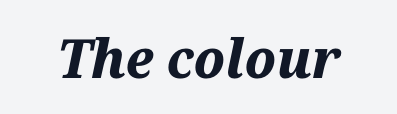
The image shows 54 px bold type, italic (leaning right); set normal letter spacing, not underlined; medium stroke contrast and a medium x-height.
